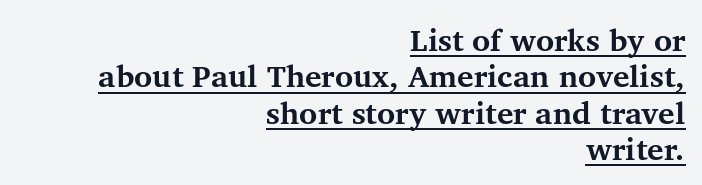
Note: serifs present on the glyphs. Caption: multi-line text, flush right, ragged left. Posture: upright roman. Check the space under the baseline: a stroke is drawn there.
